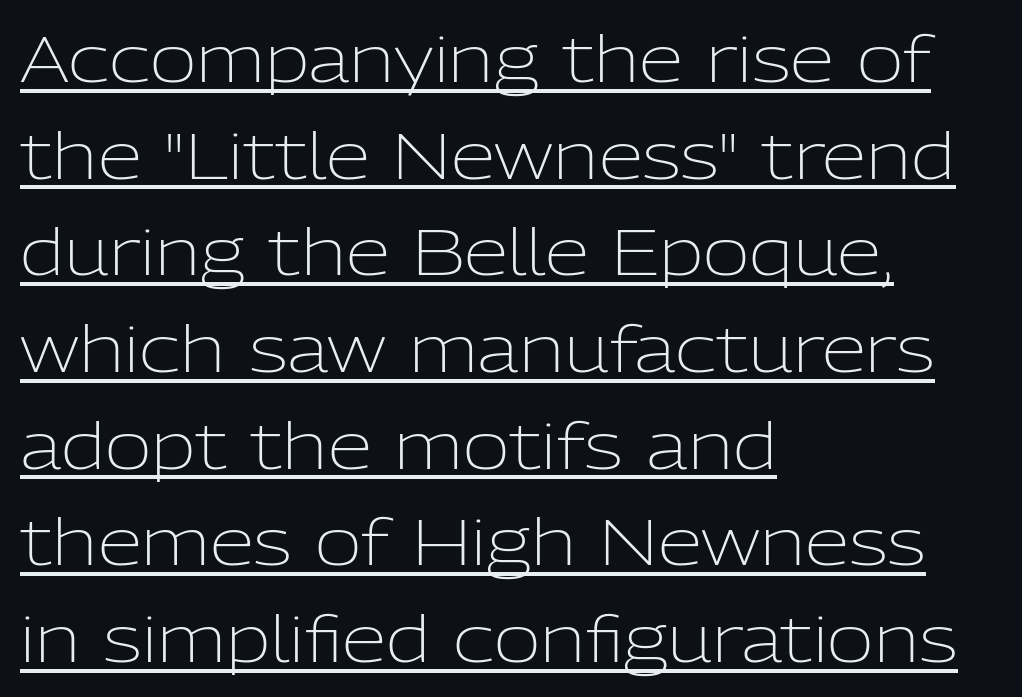
Q: Is the text bold? A: No.
Q: Is the text italic (slanted)? A: No, it is upright.
Q: Is the typeface a serif or a sans-serif typeface? A: Sans-serif.
Q: Is the text underlined? A: Yes.
Q: How is the paragraph aligned? A: Left-aligned.
Q: Is the spacing between letters normal or unusually wide? A: Normal.
Q: Is the spacing between lines tight, normal or loose? A: Normal.
Q: Width (condensed, normal, or wide)? A: Normal.
Q: Stroke contrast? A: Low.
Q: x-height? A: Medium.
Q: Monospaced? A: No.
